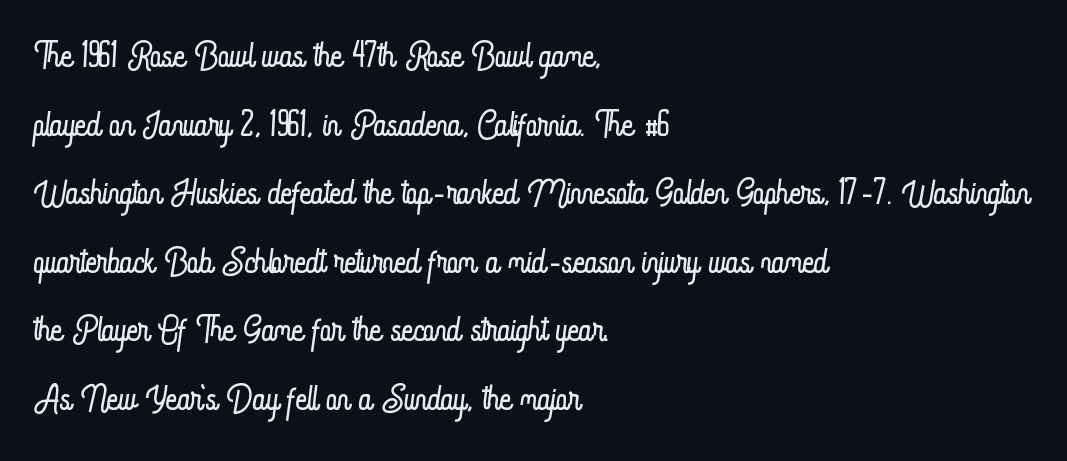
Layout note: lines flush left. The designer left line spacing at the default. The passage shown is not underscored anywhere.
